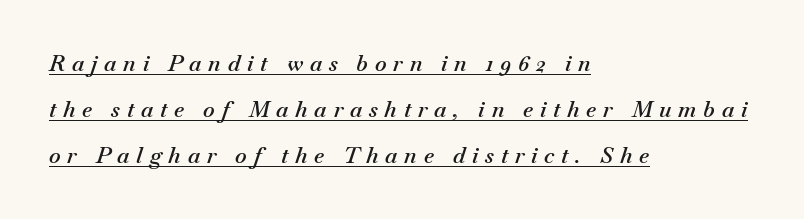
Q: Is the text bold? A: Semi-bold.
Q: Is the text italic (slanted)? A: Yes, it leans right by about 18 degrees.
Q: Is the text underlined? A: Yes.
Q: How is the paragraph aligned? A: Left-aligned.
Q: Is the spacing between letters normal or unusually wide? A: Unusually wide.
Q: Is the spacing between lines tight, normal or loose? A: Loose.
